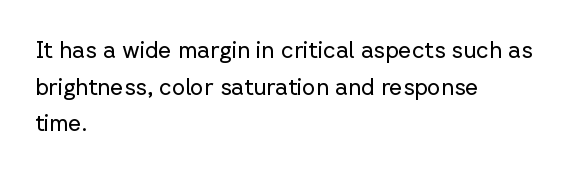
{"italic": "no", "bold": "no", "underline": "no", "align": "left", "line_spacing": "normal", "line_spacing_ratio": 1.59, "letter_spacing": "normal", "letter_spacing_em": 0.0, "glyph_px": 23}
